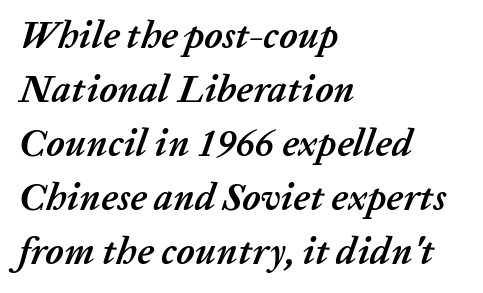
Q: Is the text bold? A: Yes.
Q: Is the text italic (slanted)? A: Yes, it leans right by about 20 degrees.
Q: Is the text underlined? A: No.
Q: How is the paragraph aligned? A: Left-aligned.
Q: Is the spacing between letters normal or unusually wide? A: Normal.
Q: Is the spacing between lines tight, normal or loose? A: Normal.
Q: Width (condensed, normal, or wide)? A: Normal.
Q: Stroke contrast? A: Low.
Q: x-height? A: Medium.
Q: Monospaced? A: No.
